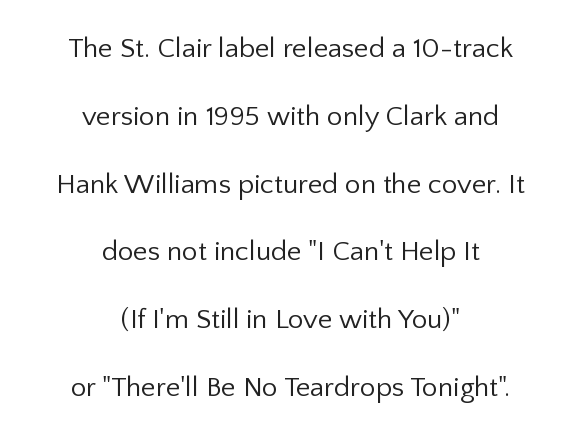
{"serif": "no", "italic": "no", "bold": "no", "weight": "regular", "width": "normal", "stroke_contrast": "low", "x_height": "medium", "monospaced": "no", "underline": "no", "align": "center", "line_spacing": "loose", "line_spacing_ratio": 2.42, "letter_spacing": "normal", "letter_spacing_em": 0.0, "glyph_px": 28}
